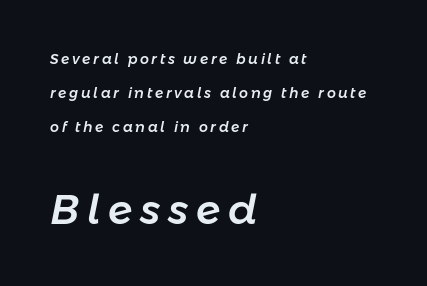
Q: Is the text italic (slanted)? A: Yes, it leans right by about 11 degrees.
Q: Is the text underlined? A: No.
Q: How is the paragraph aligned? A: Left-aligned.
Q: Is the spacing between lines tight, normal or loose? A: Loose.
Q: Which block of text is set in a larger size, the first (top) or the second (bottom)? A: The second (bottom) one.
Q: Width (condensed, normal, or wide)? A: Normal.
Q: Stroke contrast? A: Low.
Q: x-height? A: Medium.
Q: Monospaced? A: No.
